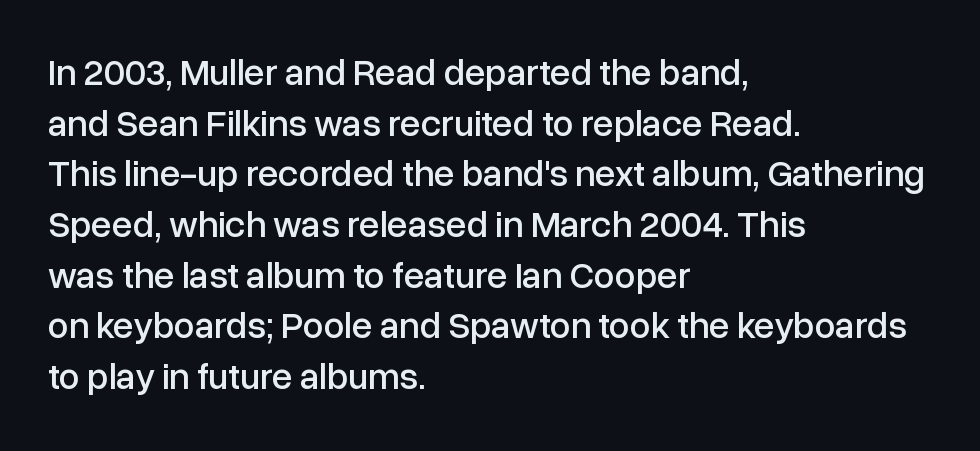
Q: Is the text italic (slanted)? A: No, it is upright.
Q: Is the typeface a serif or a sans-serif typeface? A: Sans-serif.
Q: Is the text underlined? A: No.
Q: How is the paragraph aligned? A: Left-aligned.
Q: Is the spacing between letters normal or unusually wide? A: Normal.
Q: Is the spacing between lines tight, normal or loose? A: Normal.
Q: Width (condensed, normal, or wide)? A: Normal.
Q: Stroke contrast? A: Low.
Q: x-height? A: Medium.
Q: Monospaced? A: No.
